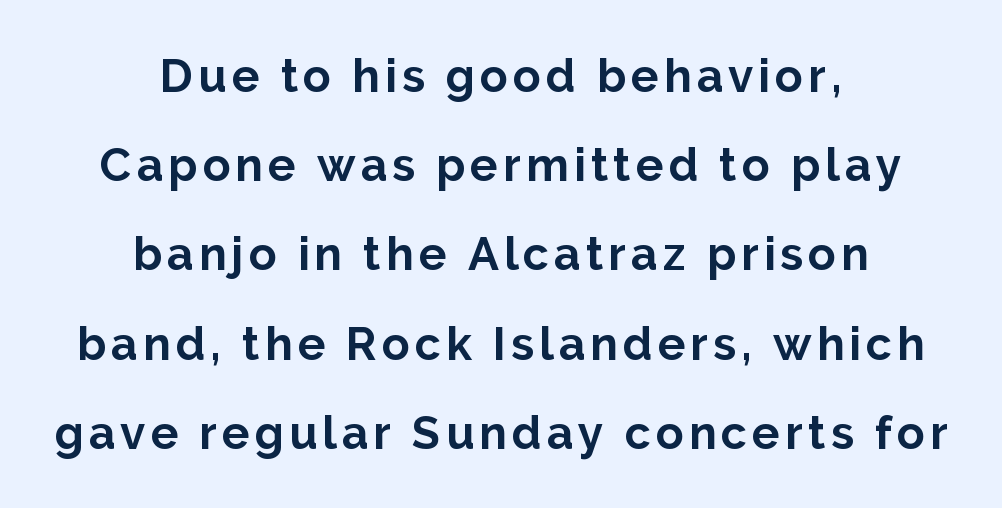
Q: Is the text bold? A: Yes.
Q: Is the text italic (slanted)? A: No, it is upright.
Q: Is the typeface a serif or a sans-serif typeface? A: Sans-serif.
Q: Is the text underlined? A: No.
Q: How is the paragraph aligned? A: Centered.
Q: Is the spacing between lines tight, normal or loose? A: Loose.
Q: Width (condensed, normal, or wide)? A: Normal.
Q: Stroke contrast? A: Low.
Q: x-height? A: Medium.
Q: Monospaced? A: No.
